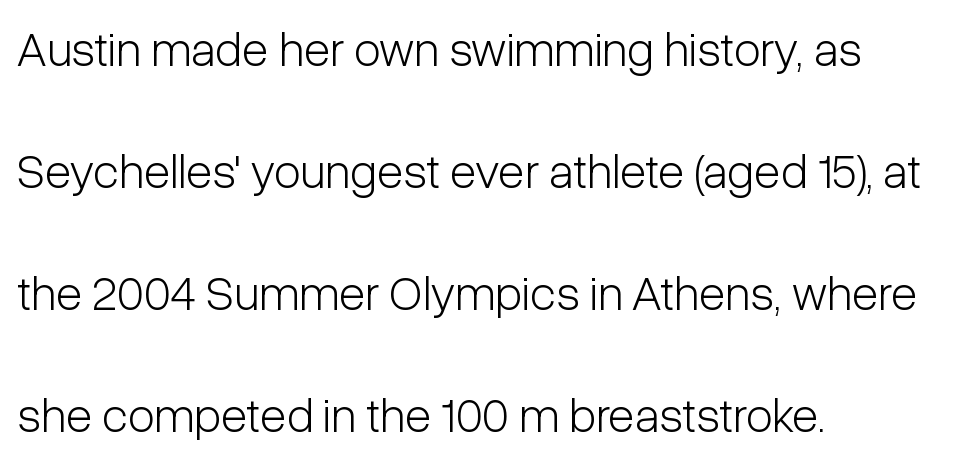
{"serif": "no", "italic": "no", "bold": "no", "weight": "light", "width": "condensed", "stroke_contrast": "low", "x_height": "medium", "monospaced": "no", "underline": "no", "align": "left", "line_spacing": "loose", "line_spacing_ratio": 2.49, "letter_spacing": "normal", "letter_spacing_em": 0.0, "glyph_px": 49}
